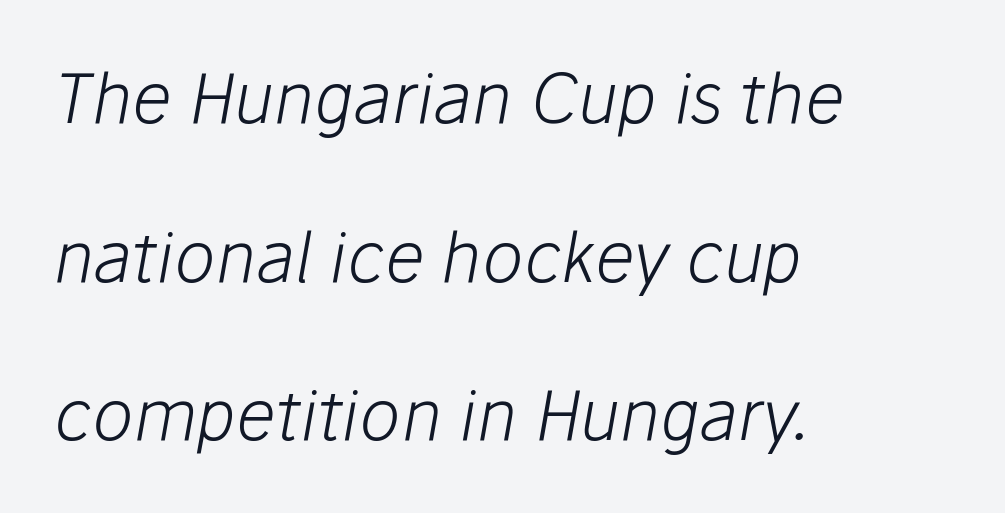
{"italic": "yes", "lean": "right", "slant_degrees": 10, "bold": "no", "weight": "light", "width": "normal", "stroke_contrast": "low", "x_height": "medium", "monospaced": "no", "underline": "no", "align": "left", "line_spacing": "loose", "line_spacing_ratio": 2.3, "letter_spacing": "normal", "letter_spacing_em": 0.0, "glyph_px": 69}
